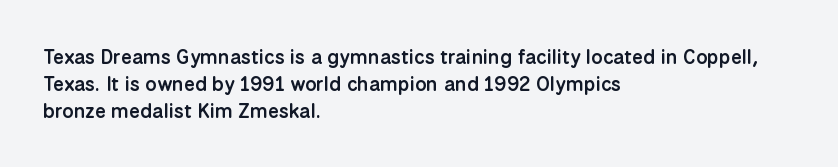
Q: Is the text bold? A: Semi-bold.
Q: Is the text italic (slanted)? A: No, it is upright.
Q: Is the text underlined? A: No.
Q: How is the paragraph aligned? A: Left-aligned.
Q: Is the spacing between letters normal or unusually wide? A: Normal.
Q: Is the spacing between lines tight, normal or loose? A: Normal.
